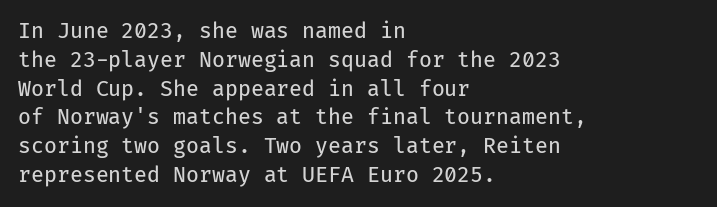
Each new line begins a customary step beneath the previous one. Stems here are at most as thick as an everyday book face. Words appear dense and cohesive because spacing is normal. Descenders hang freely into open space. The axis of the letterforms is exactly vertical.
